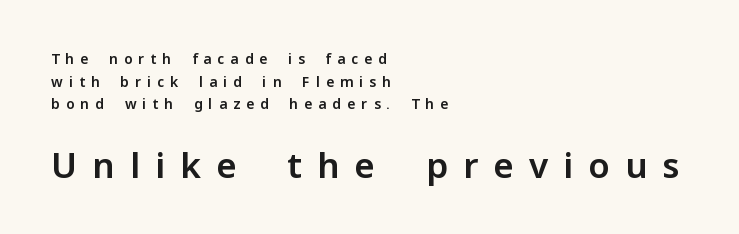
{"serif": "no", "italic": "no", "width": "normal", "stroke_contrast": "low", "x_height": "medium", "monospaced": "no", "underline": "no", "align": "left", "line_spacing": "normal", "line_spacing_ratio": 1.61, "letter_spacing": "wide", "letter_spacing_em": 0.43, "larger_block": "second", "size_ratio": 2.5, "glyph_px": 35}
